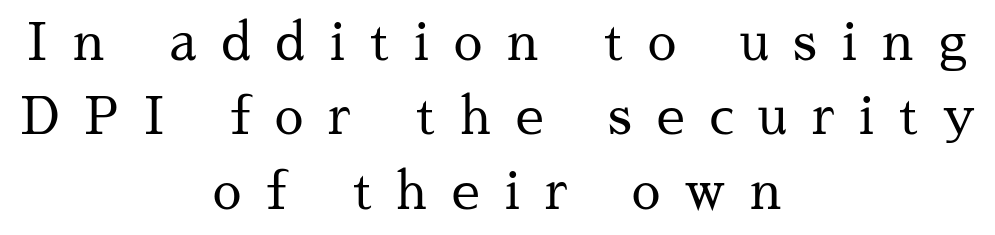
{"serif": "yes", "italic": "no", "bold": "no", "weight": "regular", "width": "normal", "stroke_contrast": "medium", "x_height": "medium", "monospaced": "no", "underline": "no", "align": "center", "line_spacing": "normal", "line_spacing_ratio": 1.46, "letter_spacing": "wide", "letter_spacing_em": 0.49, "glyph_px": 51}
